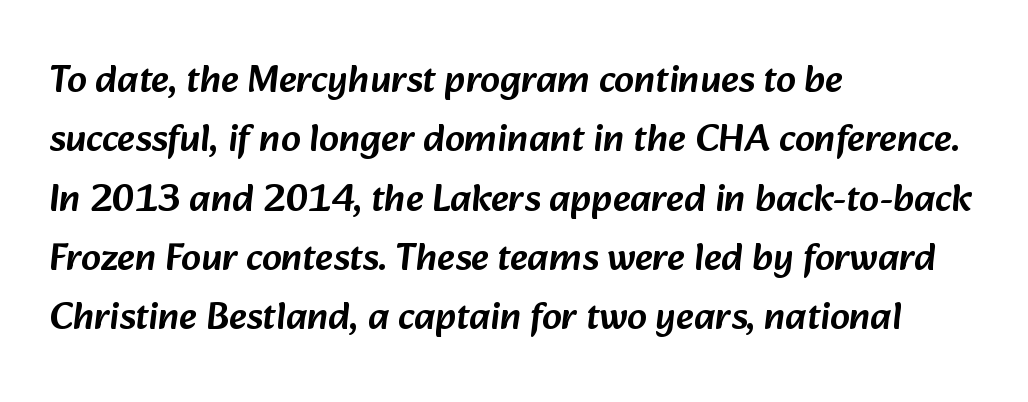
{"serif": "no", "width": "normal", "stroke_contrast": "low", "x_height": "medium", "monospaced": "no", "underline": "no", "align": "left", "line_spacing": "normal", "line_spacing_ratio": 1.52, "letter_spacing": "normal", "letter_spacing_em": 0.0, "glyph_px": 39}
